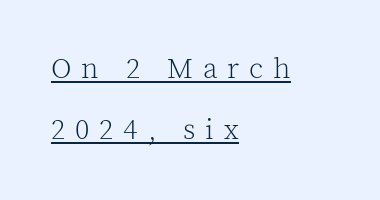
{"serif": "yes", "italic": "no", "bold": "no", "weight": "light", "width": "normal", "x_height": "medium", "monospaced": "no", "underline": "yes", "align": "left", "line_spacing": "loose", "line_spacing_ratio": 2.1, "letter_spacing": "wide", "letter_spacing_em": 0.34, "glyph_px": 29}
